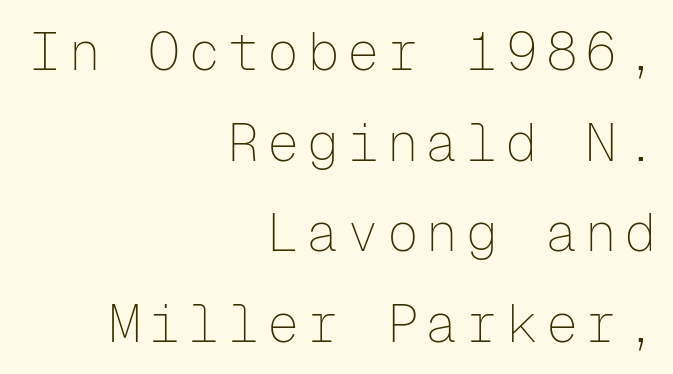
Horizontal alignment here is rightward, an uncommon choice for prose. Any mark beneath the type? The region is blank. Stem width sits at or under what a default text font uses. The face used here is a sans, in the tradition of grotesques and geometrics. The letters march in equal steps, a hallmark of fixed-pitch type. The specimen reads as upright at a glance.
